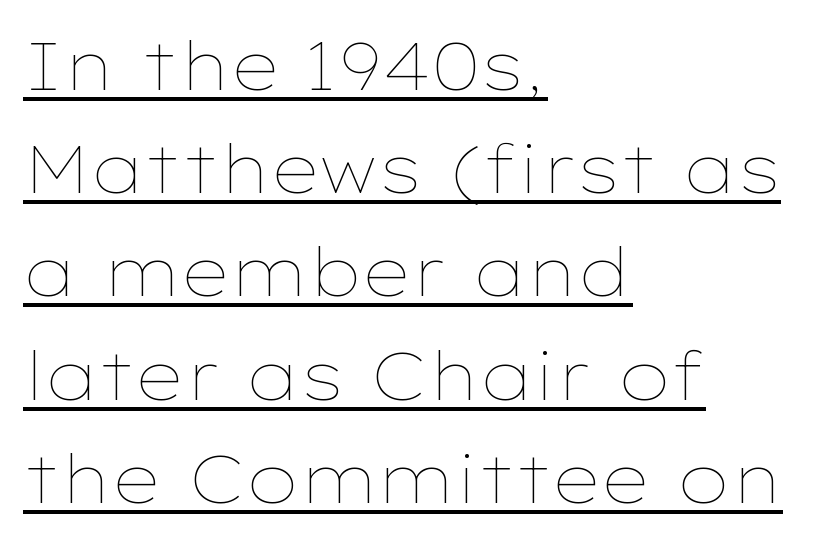
Q: Is the text bold? A: No.
Q: Is the text italic (slanted)? A: No, it is upright.
Q: Is the text underlined? A: Yes.
Q: How is the paragraph aligned? A: Left-aligned.
Q: Is the spacing between letters normal or unusually wide? A: Normal.
Q: Is the spacing between lines tight, normal or loose? A: Normal.
Q: Width (condensed, normal, or wide)? A: Wide.
Q: Stroke contrast? A: Low.
Q: x-height? A: Medium.
Q: Monospaced? A: No.
